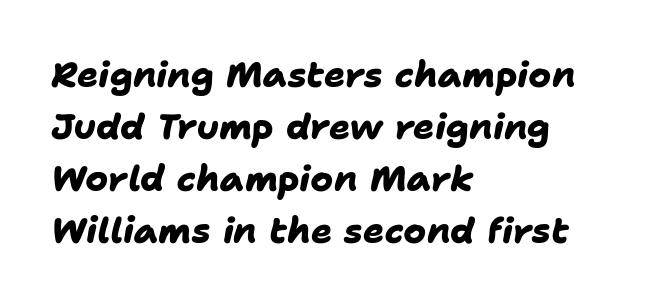
Q: Is the text bold? A: Yes.
Q: Is the typeface a serif or a sans-serif typeface? A: Sans-serif.
Q: Is the text underlined? A: No.
Q: How is the paragraph aligned? A: Left-aligned.
Q: Is the spacing between letters normal or unusually wide? A: Normal.
Q: Is the spacing between lines tight, normal or loose? A: Normal.
Q: Width (condensed, normal, or wide)? A: Normal.
Q: Stroke contrast? A: Low.
Q: x-height? A: Medium.
Q: Monospaced? A: No.
